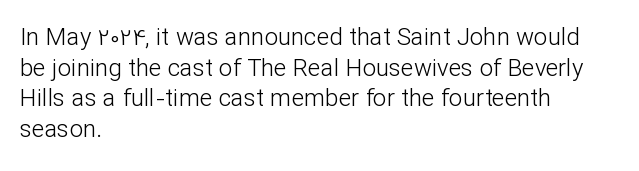
The image shows 24 px text type, upright; set left-aligned, normal line spacing (1.28x), normal letter spacing, not underlined.
